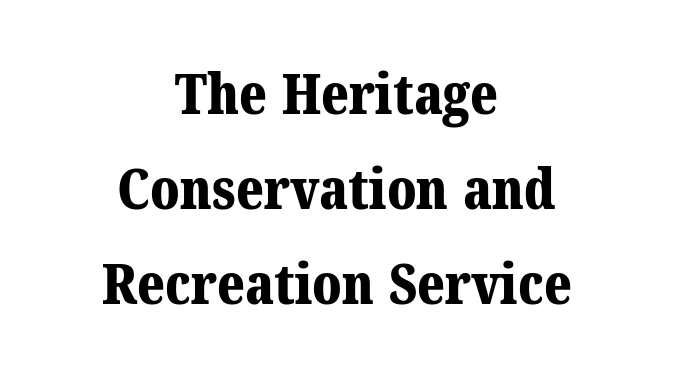
{"serif": "yes", "bold": "yes", "weight": "bold", "width": "normal", "stroke_contrast": "medium", "x_height": "medium", "monospaced": "no", "underline": "no", "align": "center", "line_spacing": "normal", "line_spacing_ratio": 1.7, "letter_spacing": "normal", "letter_spacing_em": 0.0, "glyph_px": 56}
